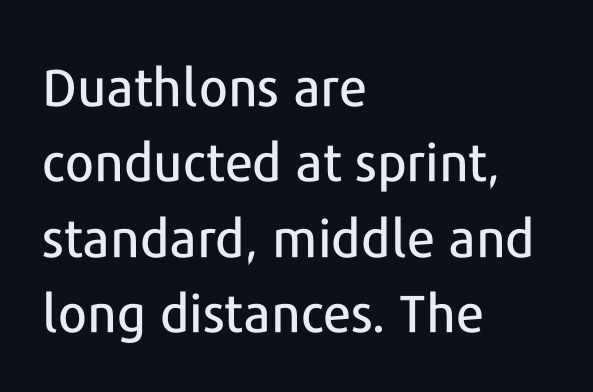
Q: Is the text italic (slanted)? A: No, it is upright.
Q: Is the typeface a serif or a sans-serif typeface? A: Sans-serif.
Q: Is the text underlined? A: No.
Q: How is the paragraph aligned? A: Left-aligned.
Q: Is the spacing between letters normal or unusually wide? A: Normal.
Q: Is the spacing between lines tight, normal or loose? A: Normal.
Q: Width (condensed, normal, or wide)? A: Normal.
Q: Stroke contrast? A: Low.
Q: x-height? A: Medium.
Q: Monospaced? A: No.
